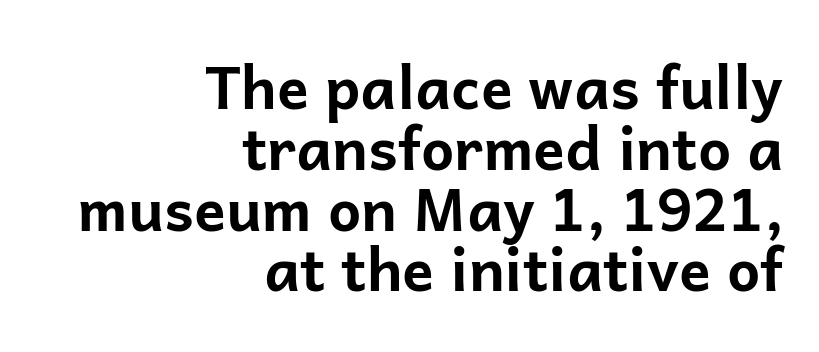
{"serif": "no", "italic": "no", "bold": "yes", "weight": "bold", "width": "normal", "stroke_contrast": "low", "x_height": "medium", "monospaced": "no", "underline": "no", "align": "right", "line_spacing": "tight", "line_spacing_ratio": 1.03, "letter_spacing": "normal", "letter_spacing_em": 0.0, "glyph_px": 59}
